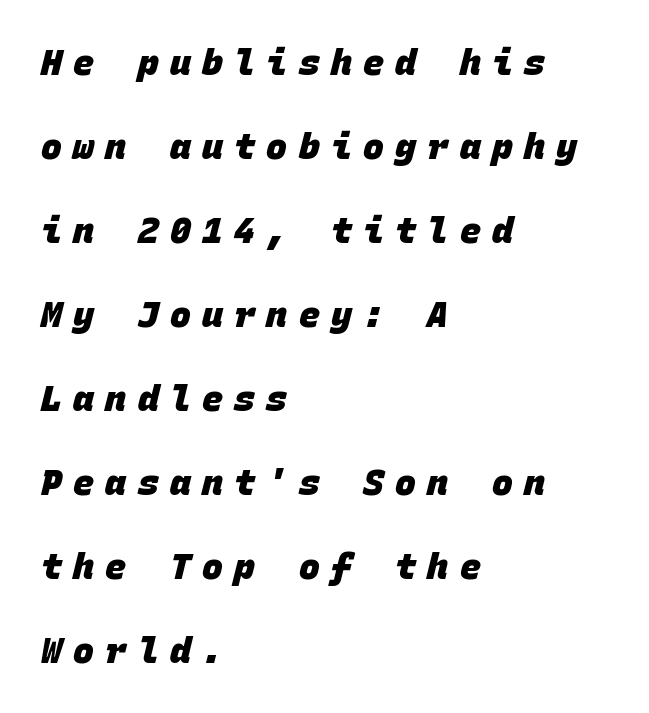
{"serif": "no", "bold": "yes", "weight": "heavy", "width": "normal", "stroke_contrast": "low", "x_height": "large", "monospaced": "yes", "underline": "no", "align": "left", "line_spacing": "loose", "line_spacing_ratio": 2.4, "letter_spacing": "wide", "letter_spacing_em": 0.32, "glyph_px": 35}
